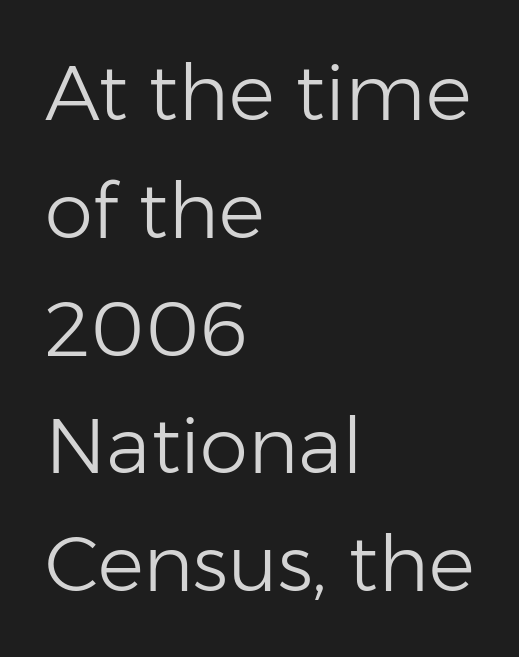
Clear beneath every line of the passage. Looks like regular typesetting: each glyph gets only the width it needs. What kind of face is this? One without serifs — a sans. Does the lettering tilt? It doesn't — this is upright.
